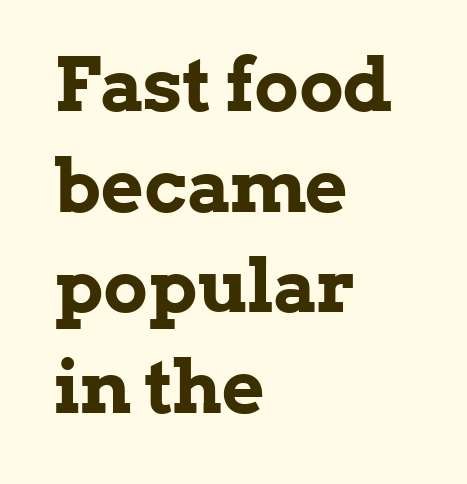
Q: Is the text bold? A: Yes.
Q: Is the text italic (slanted)? A: No, it is upright.
Q: Is the typeface a serif or a sans-serif typeface? A: Serif.
Q: Is the text underlined? A: No.
Q: How is the paragraph aligned? A: Left-aligned.
Q: Is the spacing between letters normal or unusually wide? A: Normal.
Q: Is the spacing between lines tight, normal or loose? A: Normal.
Q: Width (condensed, normal, or wide)? A: Normal.
Q: Stroke contrast? A: Low.
Q: x-height? A: Medium.
Q: Monospaced? A: No.
